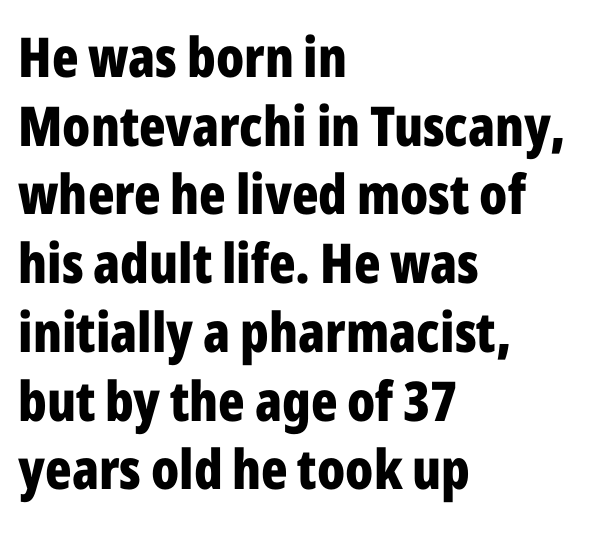
Q: Is the text bold? A: Yes.
Q: Is the text italic (slanted)? A: No, it is upright.
Q: Is the typeface a serif or a sans-serif typeface? A: Sans-serif.
Q: Is the text underlined? A: No.
Q: How is the paragraph aligned? A: Left-aligned.
Q: Is the spacing between letters normal or unusually wide? A: Normal.
Q: Is the spacing between lines tight, normal or loose? A: Normal.
Q: Width (condensed, normal, or wide)? A: Condensed.
Q: Stroke contrast? A: Low.
Q: x-height? A: Medium.
Q: Monospaced? A: No.
